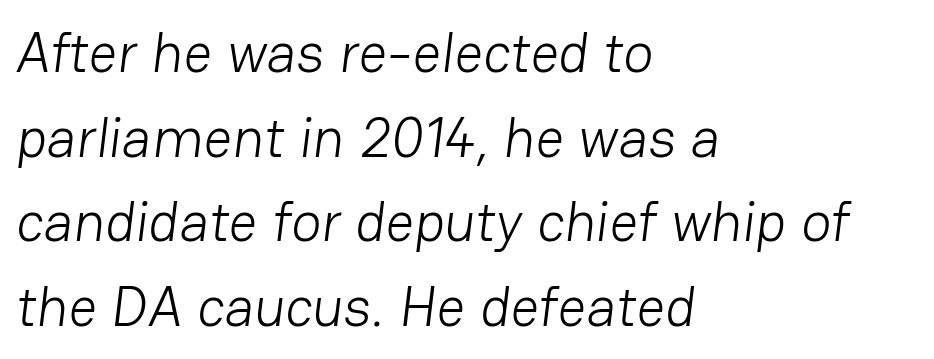
{"serif": "no", "bold": "no", "weight": "light", "width": "normal", "stroke_contrast": "low", "x_height": "medium", "monospaced": "no", "underline": "no", "align": "left", "line_spacing": "normal", "line_spacing_ratio": 1.51, "letter_spacing": "normal", "letter_spacing_em": 0.0, "glyph_px": 56}
